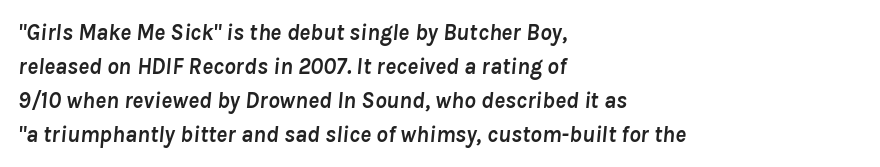
Every character sits at an angle, as italics do. The block of text has a typical density, with ordinary space between rows. Set as a true bold cut, around the 700 mark. The rendering anchors every line to the left-hand side. Standard letterfit; no display-style spreading of the glyphs. A clean baseline with only descenders dipping below it.
